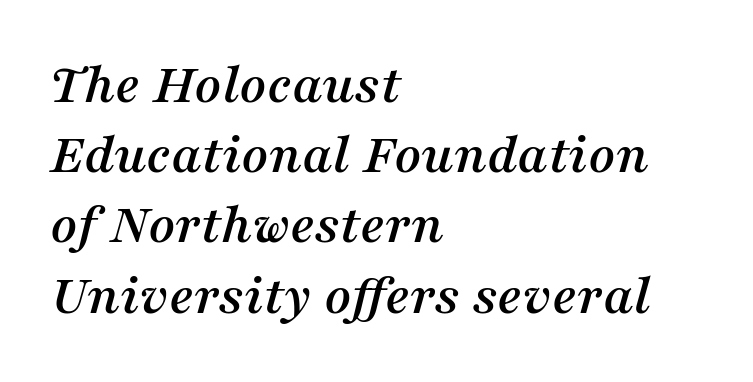
Q: Is the text italic (slanted)? A: Yes, it leans right by about 16 degrees.
Q: Is the typeface a serif or a sans-serif typeface? A: Serif.
Q: Is the text underlined? A: No.
Q: How is the paragraph aligned? A: Left-aligned.
Q: Is the spacing between letters normal or unusually wide? A: Normal.
Q: Width (condensed, normal, or wide)? A: Normal.
Q: Stroke contrast? A: Medium.
Q: x-height? A: Medium.
Q: Monospaced? A: No.
